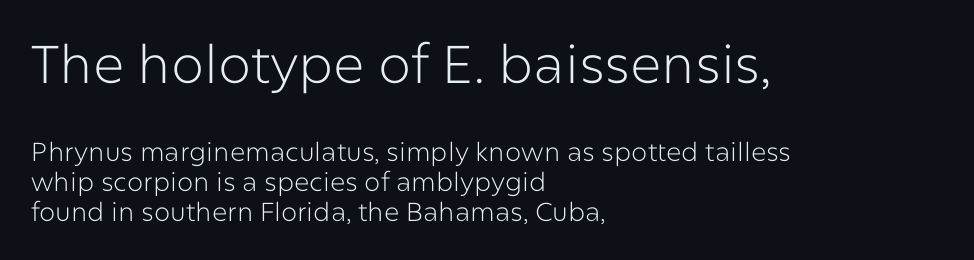
The image shows 53 px light sans-serif type, upright; set left-aligned, line spacing 1.16x, normal letter spacing, not underlined; the first (top) block is 2.04x larger; low stroke contrast and a medium x-height.
